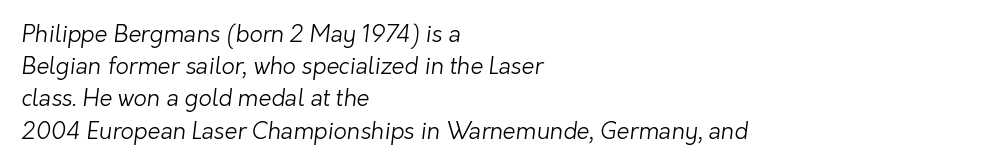
The line-height multiplier appears to be the usual default. The line texture is even and compact thanks to regular tracking. Compared with a typical body face, this is equally light or lighter still. The setting favours the left margin, as ordinary paragraphs usually do. The specimen omits any rule beneath the text block's lines.
